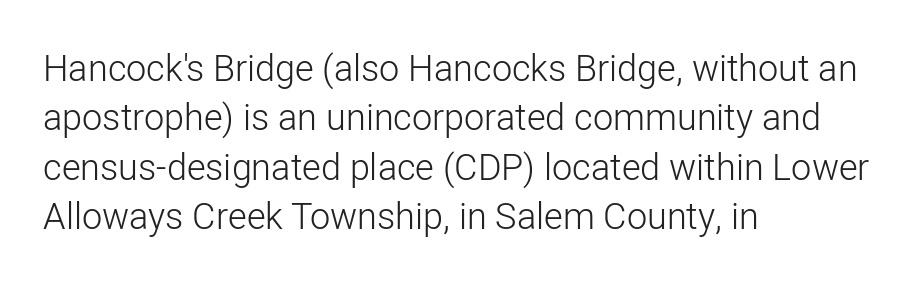
The type sits square on the baseline with zero lean. The glyphs are unaccompanied by any horizontal stroke below them. Summary of weight: not heavy and not bold. Look at the bottom of the vertical strokes: they stop flat, with no serifs. Tracking here is standard; glyphs follow each other at the usual distance.
